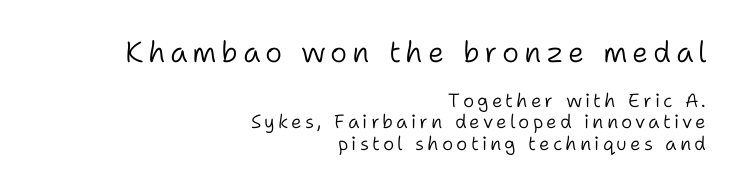
Larger block? The one above; the one below is distinctly smaller. Short and long lines alike share a common ending point at right. A quiet, ordinary-to-light weight characterises the typeface. Rule under the text: the space is simply empty. This sample trades vertical openness for compactness between lines.
